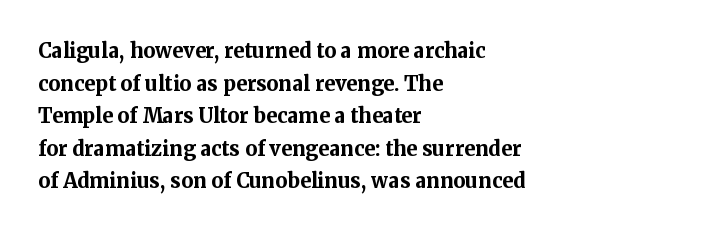
The words here are not underlined. Regular leading. These lines stack with their left ends in a neat column. Italic: no, the glyphs are upright roman. These lines keep a tight, regular rhythm from letter to letter. Weight: bold.
